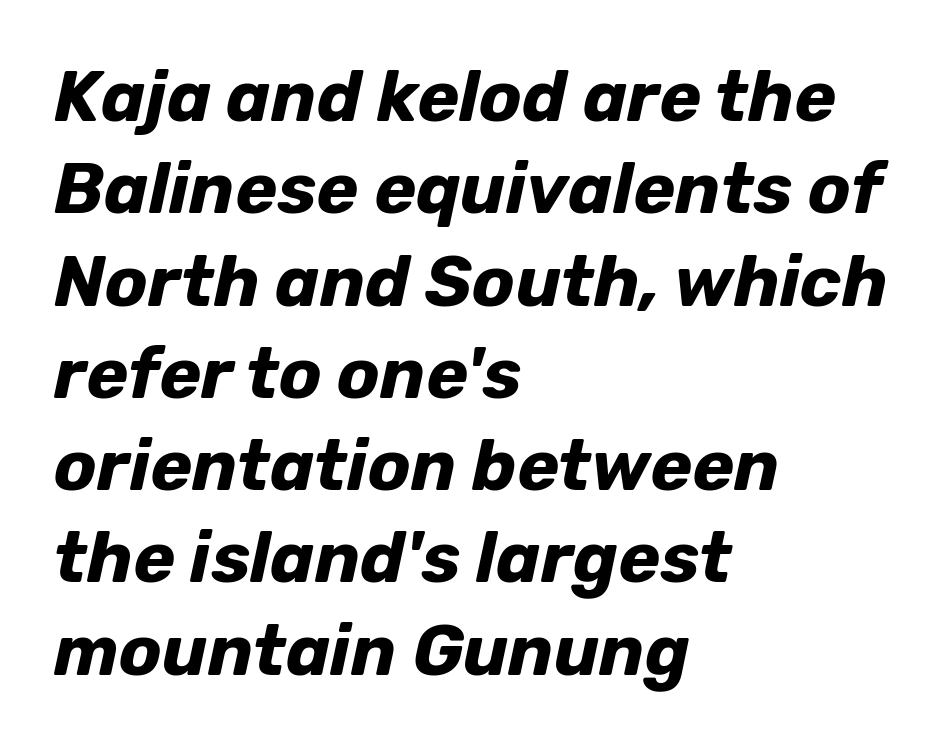
Q: Is the text bold? A: Yes.
Q: Is the text italic (slanted)? A: Yes, it leans right by about 12 degrees.
Q: Is the text underlined? A: No.
Q: How is the paragraph aligned? A: Left-aligned.
Q: Is the spacing between letters normal or unusually wide? A: Normal.
Q: Is the spacing between lines tight, normal or loose? A: Normal.
Q: Width (condensed, normal, or wide)? A: Normal.
Q: Stroke contrast? A: Low.
Q: x-height? A: Medium.
Q: Monospaced? A: No.
